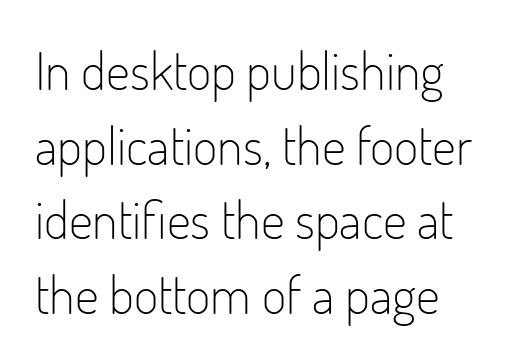
The image shows 53 px light, condensed sans-serif type, upright; set normal line spacing (1.41x), normal letter spacing, not underlined; low stroke contrast and a small x-height.
